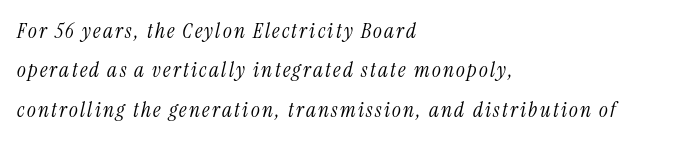
The strokes carry an ordinary text weight at most. Left-aligned paragraph, ragged on the right. You can tell it's italic because the verticals aren't actually vertical. Glance below the letters and you will spot only blank space.
